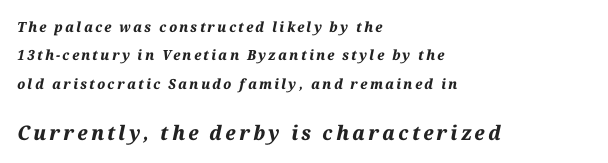
The image shows 20 px bold type, italic (leaning right); set left-aligned, loose line spacing (2.02x), not underlined; the second (bottom) block is 1.43x larger.
